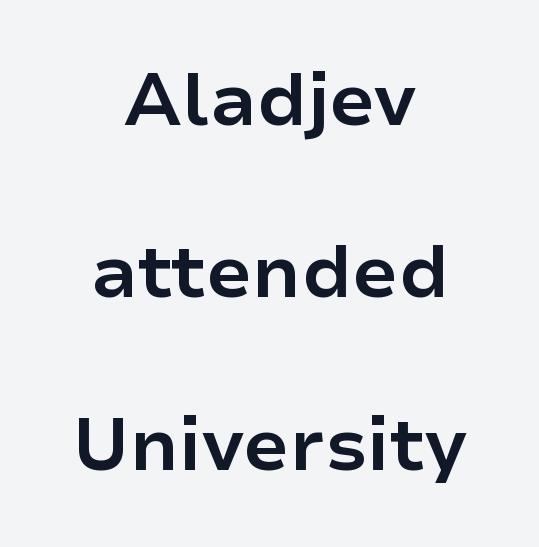
{"serif": "no", "italic": "no", "bold": "yes", "weight": "bold", "width": "normal", "stroke_contrast": "low", "x_height": "medium", "monospaced": "no", "underline": "no", "align": "center", "line_spacing": "loose", "line_spacing_ratio": 2.33, "letter_spacing": "normal", "letter_spacing_em": 0.0, "glyph_px": 74}
